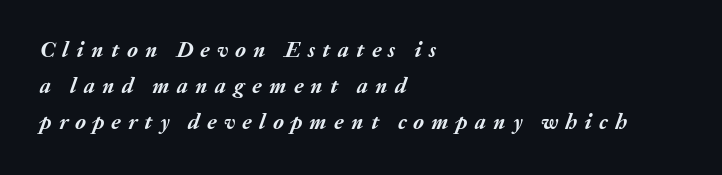
{"italic": "yes", "lean": "right", "slant_degrees": 20, "bold": "yes", "underline": "no", "align": "left", "line_spacing": "normal", "line_spacing_ratio": 1.63, "letter_spacing": "wide", "letter_spacing_em": 0.33, "glyph_px": 22}
